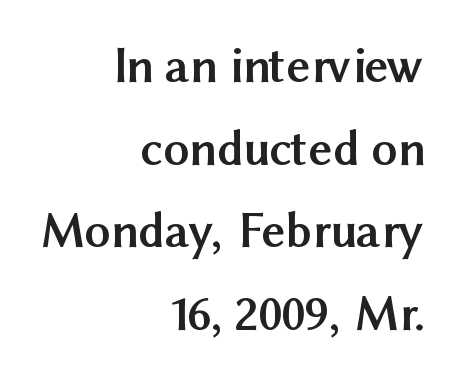
The image shows 51 px semibold sans-serif type, upright; set right-aligned, normal line spacing (1.62x), normal letter spacing, not underlined; medium stroke contrast and a medium x-height.
